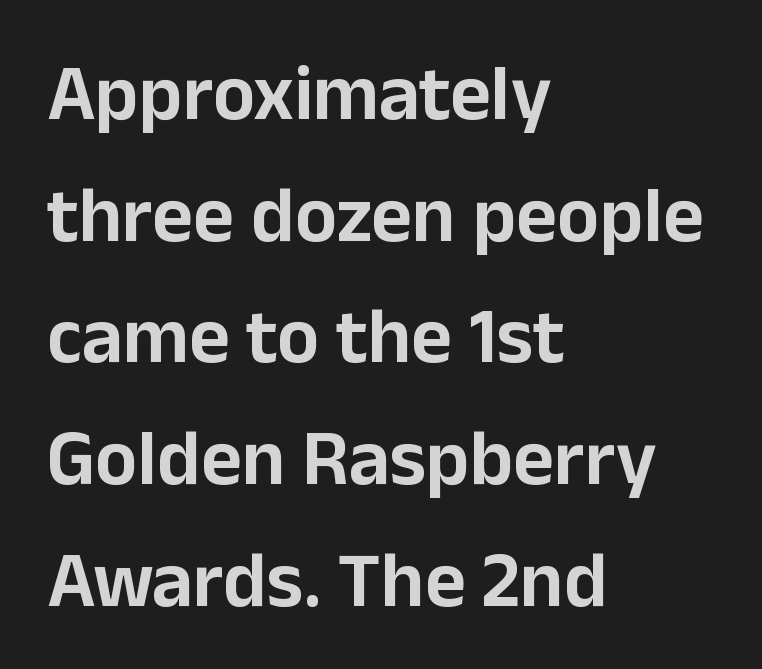
This sample uses a sans-serif face. Varying glyph widths throughout — classic text-font behaviour. Observe the ordinary spacing: letters are neighbours, not strangers. The rendering uses a moderate line-height, typical for paragraphs. One-word summary of the alignment: left. The gap between lines stays unmarked.
